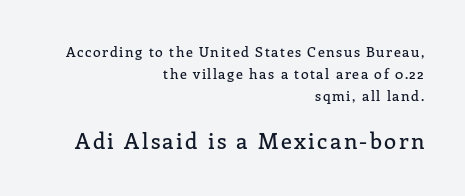
{"italic": "no", "underline": "no", "align": "right", "line_spacing": "normal", "line_spacing_ratio": 1.58, "larger_block": "second", "size_ratio": 1.57, "glyph_px": 22}
